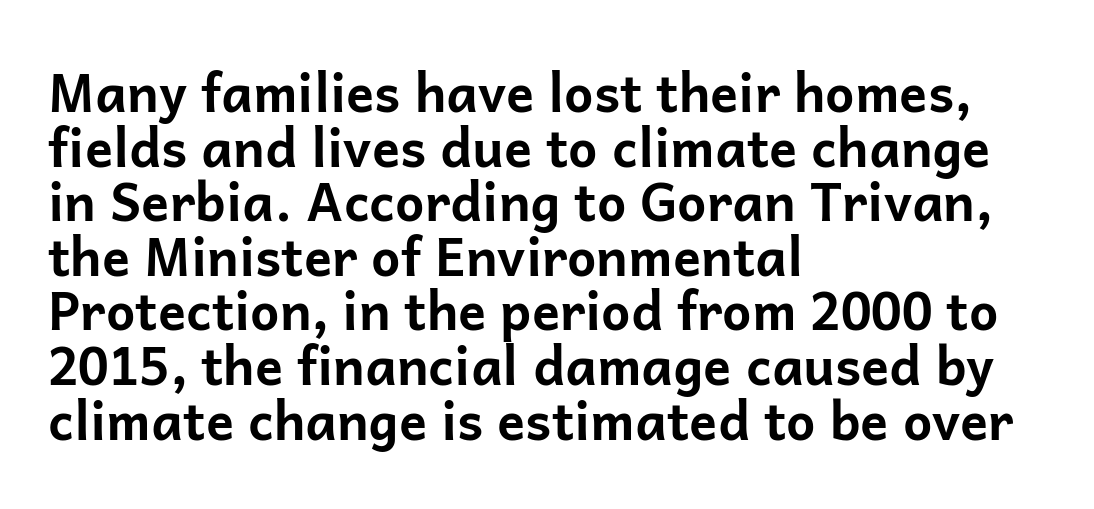
The image shows 52 px bold sans-serif type, upright; set left-aligned, tight line spacing (1.05x), normal letter spacing, not underlined; low stroke contrast and a medium x-height.
